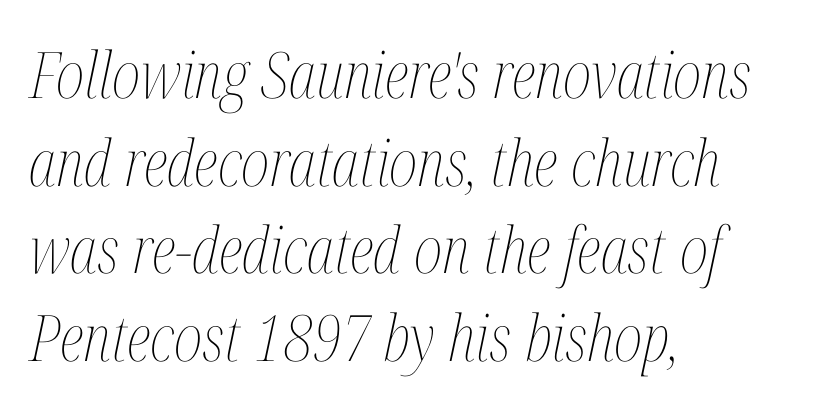
{"italic": "yes", "lean": "right", "slant_degrees": 12, "bold": "no", "weight": "thin", "width": "condensed", "stroke_contrast": "medium", "x_height": "medium", "monospaced": "no", "underline": "no", "align": "left", "line_spacing": "normal", "line_spacing_ratio": 1.37, "letter_spacing": "normal", "letter_spacing_em": 0.0, "glyph_px": 64}
